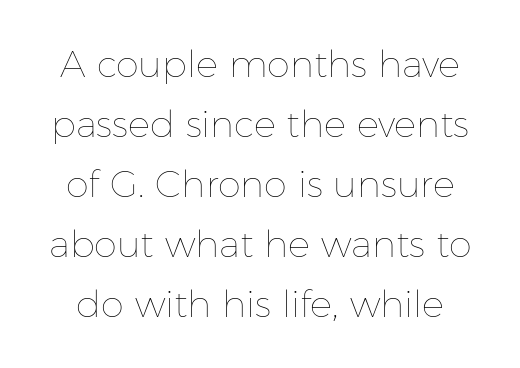
The image shows 37 px thin type, upright; set normal line spacing (1.62x), normal letter spacing, not underlined; low stroke contrast and a medium x-height.
